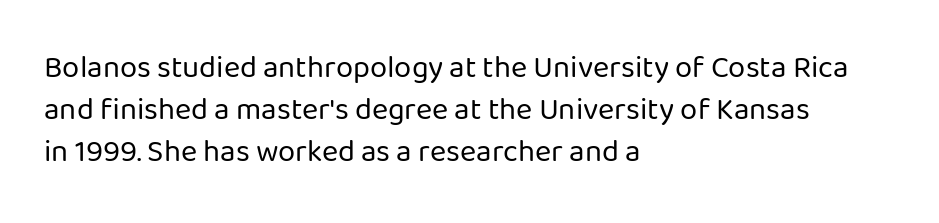
Q: Is the text bold? A: No.
Q: Is the text italic (slanted)? A: No, it is upright.
Q: Is the typeface a serif or a sans-serif typeface? A: Sans-serif.
Q: Is the text underlined? A: No.
Q: How is the paragraph aligned? A: Left-aligned.
Q: Is the spacing between letters normal or unusually wide? A: Normal.
Q: Is the spacing between lines tight, normal or loose? A: Normal.
Q: Width (condensed, normal, or wide)? A: Normal.
Q: Stroke contrast? A: Low.
Q: x-height? A: Medium.
Q: Monospaced? A: No.
